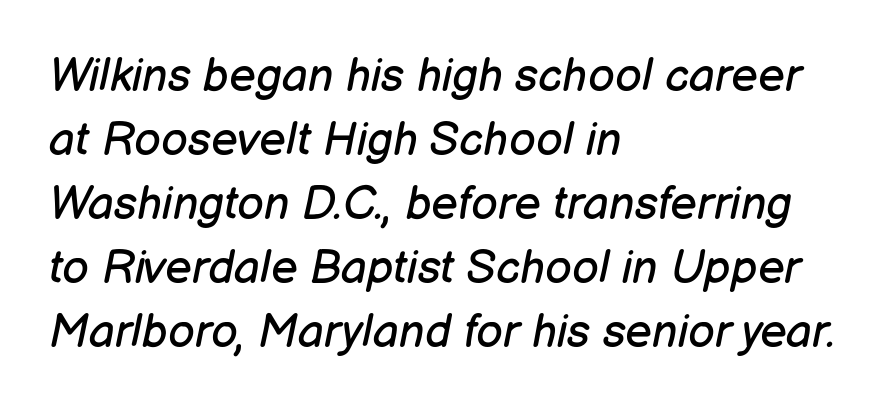
Q: Is the text bold? A: No.
Q: Is the text italic (slanted)? A: Yes, it leans right by about 12 degrees.
Q: Is the text underlined? A: No.
Q: How is the paragraph aligned? A: Left-aligned.
Q: Is the spacing between letters normal or unusually wide? A: Normal.
Q: Is the spacing between lines tight, normal or loose? A: Normal.
Q: Width (condensed, normal, or wide)? A: Normal.
Q: Stroke contrast? A: Low.
Q: x-height? A: Medium.
Q: Monospaced? A: No.
